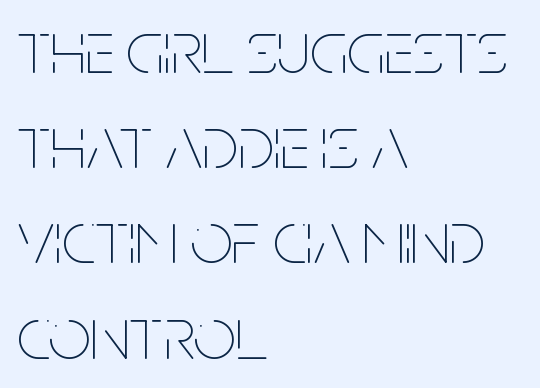
If you drew a ruler down the left edge, every line would touch it. Posture: straight, roman, zero tilt. Unmarked baselines from the first word to the last. Leading matches the norm, producing a regular column.
